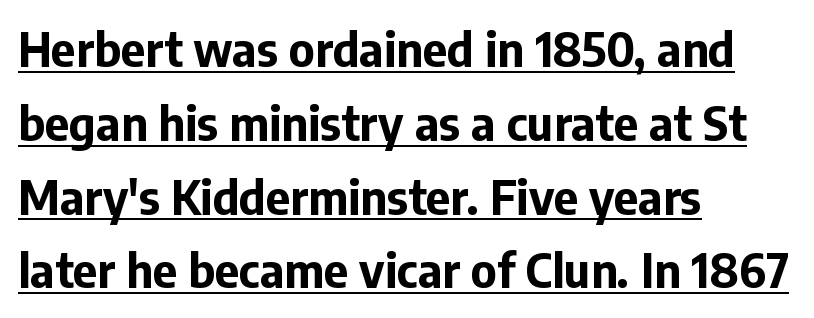
Quick note: not italic, upright. Is the type bold? Yes — the strokes are clearly thick and heavy. This rendering uses left alignment, leaving the right contour irregular. Observe the absence of serifs on each vertical stroke in this sample.
